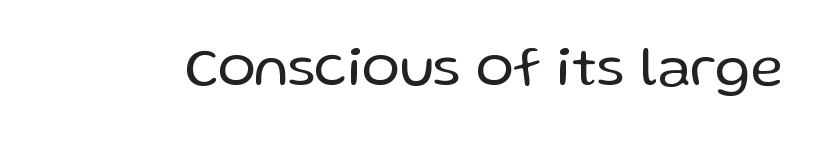
{"serif": "no", "italic": "no", "bold": "no", "weight": "regular", "width": "normal", "stroke_contrast": "low", "x_height": "medium", "monospaced": "no", "underline": "no", "letter_spacing": "normal", "letter_spacing_em": 0.0, "glyph_px": 56}
